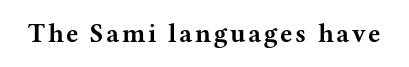
Q: Is the text bold? A: Yes.
Q: Is the text italic (slanted)? A: No, it is upright.
Q: Is the text underlined? A: No.
